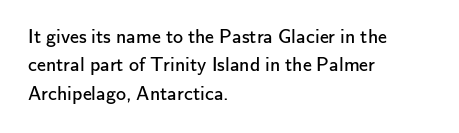
{"italic": "no", "bold": "no", "underline": "no", "align": "left", "line_spacing": "normal", "line_spacing_ratio": 1.42, "letter_spacing": "normal", "letter_spacing_em": 0.0, "glyph_px": 20}
